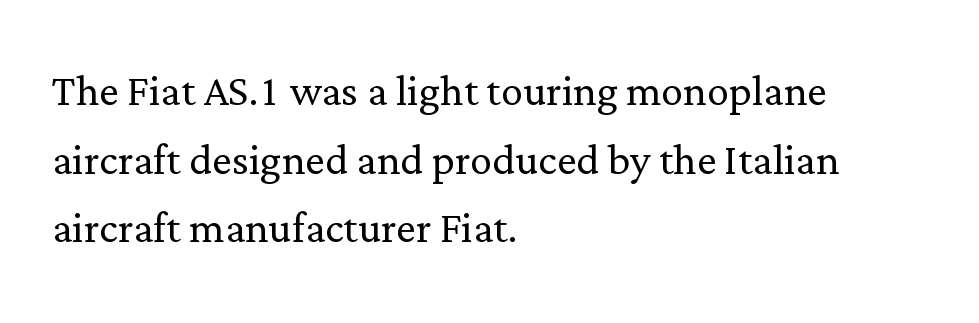
Q: Is the text bold? A: No.
Q: Is the text italic (slanted)? A: No, it is upright.
Q: Is the typeface a serif or a sans-serif typeface? A: Serif.
Q: Is the text underlined? A: No.
Q: How is the paragraph aligned? A: Left-aligned.
Q: Is the spacing between letters normal or unusually wide? A: Normal.
Q: Is the spacing between lines tight, normal or loose? A: Normal.
Q: Width (condensed, normal, or wide)? A: Normal.
Q: Stroke contrast? A: Low.
Q: x-height? A: Medium.
Q: Monospaced? A: No.
